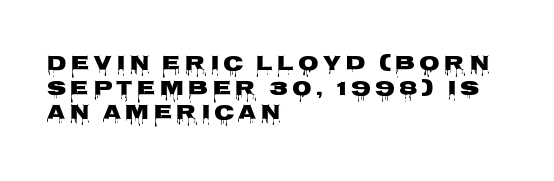
When letters stand straight like this, we call the style roman or upright. The foot of each line stays bare and open. Does the copy run flush right? No — it runs flush left.
